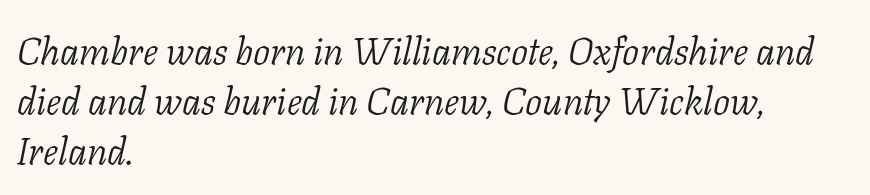
{"serif": "yes", "italic": "yes", "lean": "right", "slant_degrees": 11, "bold": "no", "weight": "light", "width": "normal", "stroke_contrast": "low", "x_height": "medium", "monospaced": "no", "underline": "no", "align": "left", "line_spacing": "normal", "line_spacing_ratio": 1.32, "letter_spacing": "normal", "letter_spacing_em": 0.0, "glyph_px": 38}
